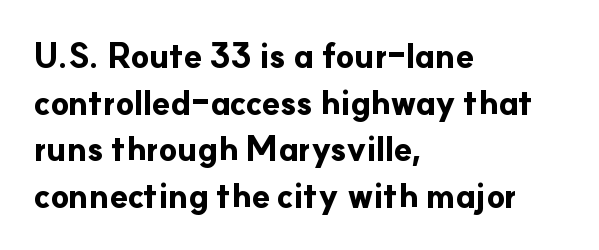
You could not count columns in this text — the font is proportionally spaced. Quick note: underline off. Typographic density is high because the face is bold. Leading matches the norm, producing a regular column.
